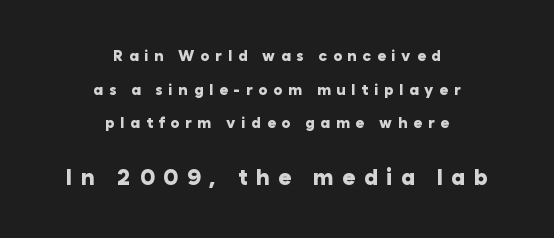
The image shows 22 px bold type, upright; set centered, loose line spacing (2.24x), unusually wide letter spacing (+0.38 em), not underlined; the second (bottom) block is 1.47x larger.
